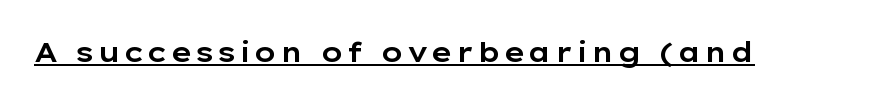
The image shows 28 px wide sans-serif type, upright; set underlined; low stroke contrast and a medium x-height.
